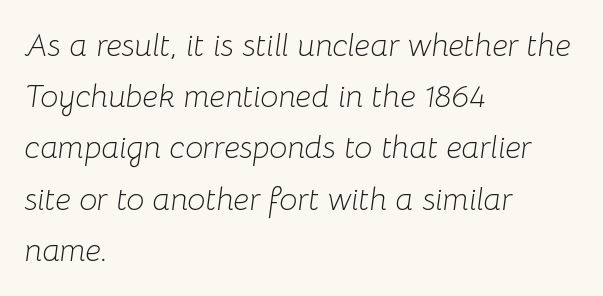
Q: Is the text bold? A: No.
Q: Is the text italic (slanted)? A: Yes, it leans right by about 8 degrees.
Q: Is the text underlined? A: No.
Q: How is the paragraph aligned? A: Left-aligned.
Q: Is the spacing between letters normal or unusually wide? A: Normal.
Q: Is the spacing between lines tight, normal or loose? A: Normal.
Q: Width (condensed, normal, or wide)? A: Normal.
Q: Stroke contrast? A: Low.
Q: x-height? A: Medium.
Q: Monospaced? A: No.
